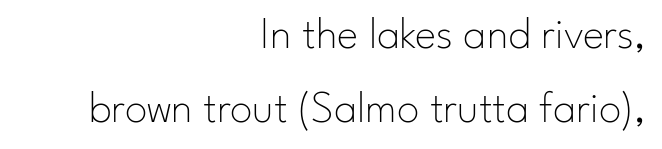
Q: Is the text bold? A: No.
Q: Is the text italic (slanted)? A: No, it is upright.
Q: Is the typeface a serif or a sans-serif typeface? A: Sans-serif.
Q: Is the text underlined? A: No.
Q: How is the paragraph aligned? A: Right-aligned.
Q: Is the spacing between letters normal or unusually wide? A: Normal.
Q: Is the spacing between lines tight, normal or loose? A: Normal.
Q: Width (condensed, normal, or wide)? A: Normal.
Q: Stroke contrast? A: Low.
Q: x-height? A: Small.
Q: Monospaced? A: No.
